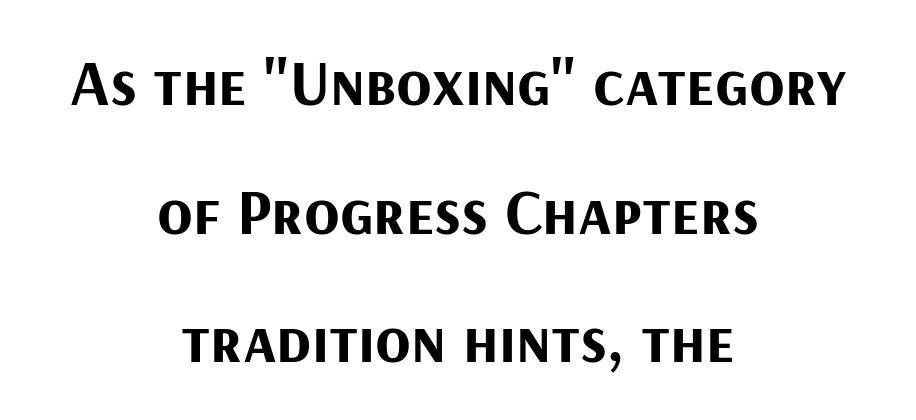
Q: Is the text bold? A: Yes.
Q: Is the text italic (slanted)? A: No, it is upright.
Q: Is the typeface a serif or a sans-serif typeface? A: Sans-serif.
Q: Is the text underlined? A: No.
Q: How is the paragraph aligned? A: Centered.
Q: Is the spacing between letters normal or unusually wide? A: Normal.
Q: Is the spacing between lines tight, normal or loose? A: Loose.
Q: Width (condensed, normal, or wide)? A: Normal.
Q: Stroke contrast? A: Medium.
Q: x-height? A: Medium.
Q: Monospaced? A: No.
